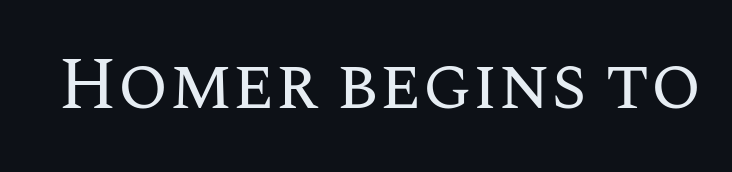
{"italic": "no", "bold": "no", "weight": "regular", "width": "normal", "stroke_contrast": "medium", "x_height": "large", "monospaced": "no", "underline": "no", "letter_spacing": "normal", "letter_spacing_em": 0.0, "glyph_px": 73}
